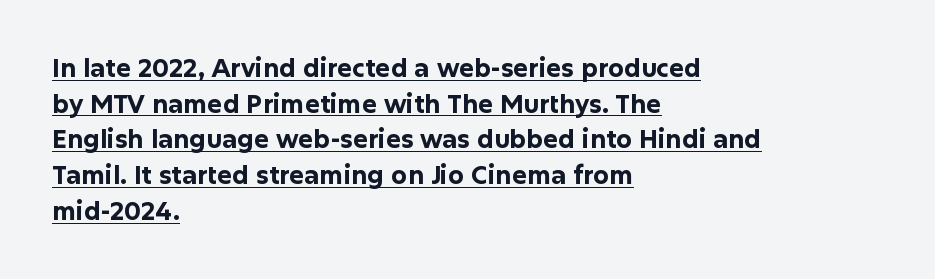
The image shows 25 px bold type, upright; set left-aligned, normal line spacing (1.43x), normal letter spacing, underlined.
